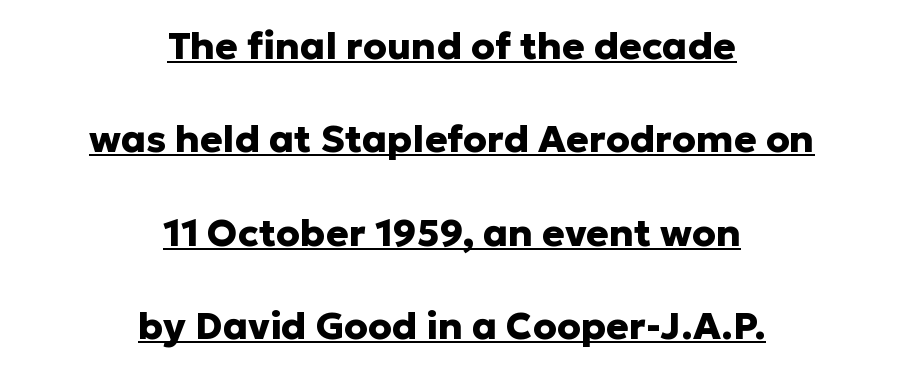
A baseline rule has been typeset under these characters. Compared with typical body copy, the letter spacing here is the same. Typographically, this falls in the sans-serif category. Spacing verdict: proportional, widths tailored to each character. The rendering positions every line midway between the sides.
